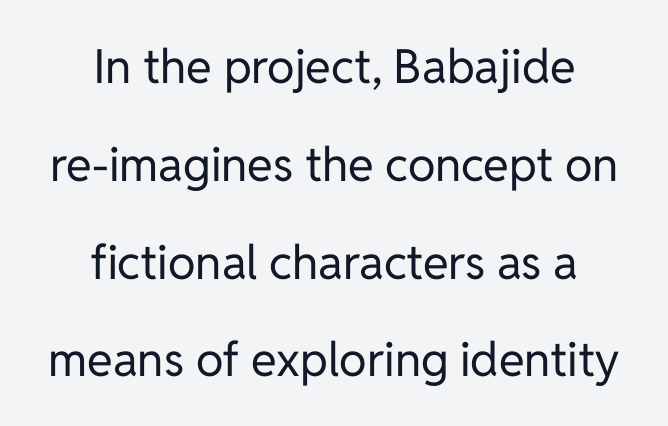
Visually the block forms a symmetrical silhouette, jagged on both flanks. Tracking value appears to be zero — textbook default spacing. Are there feet on the stems? There aren't — it's a sans. Letters rest on an invisible, unmarked baseline. Baseline-to-baseline distance is far greater than the letter height. Compared with a typical body face, this is equally light or lighter still.
